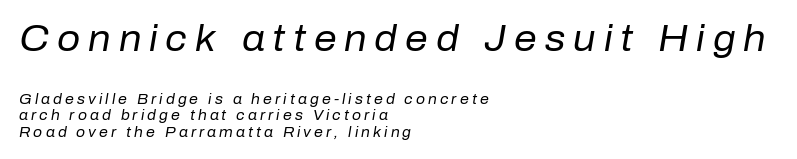
The image shows 36 px regular-weight type, italic (leaning right); set left-aligned, line spacing 1.19x, unusually wide letter spacing (+0.22 em), not underlined; the first (top) block is 2.57x larger; low stroke contrast and a medium x-height.
